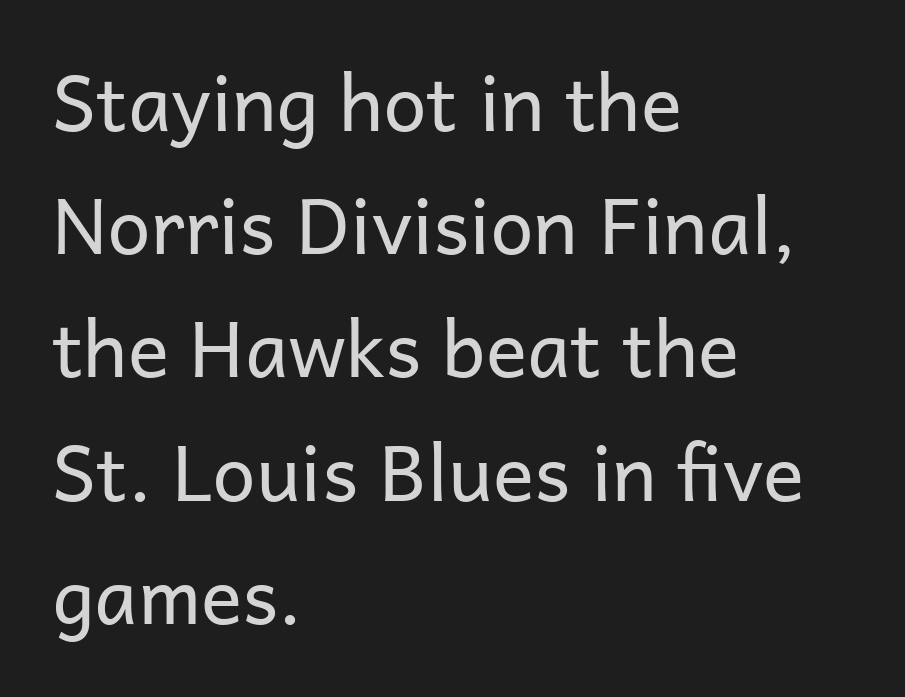
Visually the block forms a straight wall on the left and a jagged coastline on the right. A quiet, ordinary-to-light weight characterises the typeface. A typesetter would call this proportional, since set widths differ per character. Posture: straight, roman, zero tilt. Does the leading feel generous? No, just average. Check the space under the baseline: it is left empty.
